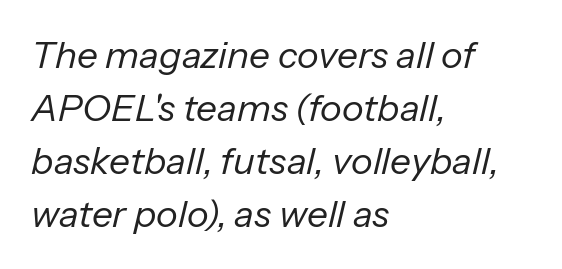
The image shows 37 px regular-weight type, italic (leaning right); set left-aligned, normal line spacing (1.43x), normal letter spacing, not underlined; low stroke contrast and a medium x-height.
